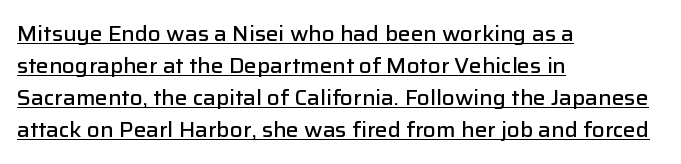
The image shows 21 px text type, upright; set left-aligned, normal line spacing (1.52x), normal letter spacing, underlined.
